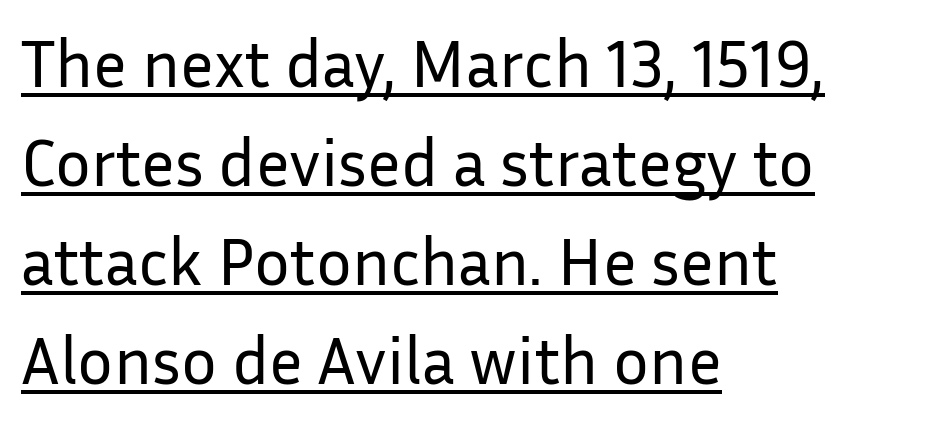
Q: Is the text bold? A: No.
Q: Is the text italic (slanted)? A: No, it is upright.
Q: Is the typeface a serif or a sans-serif typeface? A: Sans-serif.
Q: Is the text underlined? A: Yes.
Q: How is the paragraph aligned? A: Left-aligned.
Q: Is the spacing between letters normal or unusually wide? A: Normal.
Q: Is the spacing between lines tight, normal or loose? A: Normal.
Q: Width (condensed, normal, or wide)? A: Normal.
Q: Stroke contrast? A: Low.
Q: x-height? A: Medium.
Q: Monospaced? A: No.
